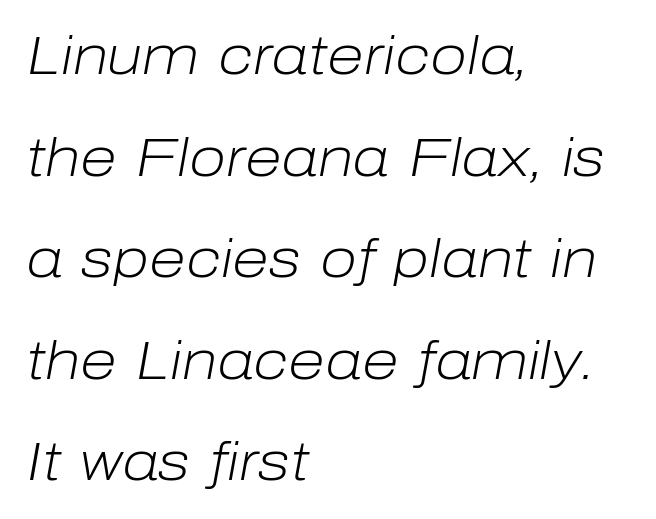
{"italic": "yes", "lean": "right", "slant_degrees": 10, "bold": "no", "weight": "light", "width": "normal", "stroke_contrast": "low", "x_height": "medium", "monospaced": "no", "underline": "no", "align": "left", "line_spacing_ratio": 1.88, "letter_spacing": "normal", "letter_spacing_em": 0.0, "glyph_px": 54}
